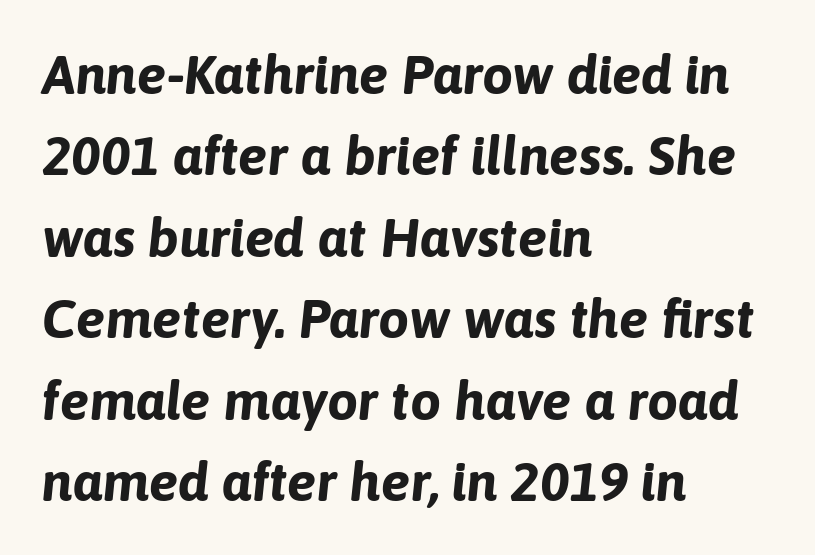
Here the designer chose a conventional face with non-uniform glyph widths. Quick note: interline space is typical. The text carries the slant typical of an italic or oblique font. Observe the ordinary spacing: letters are neighbours, not strangers. I'd describe the lettering as bold — thick and assertive. The strip under each line holds only bare page.
